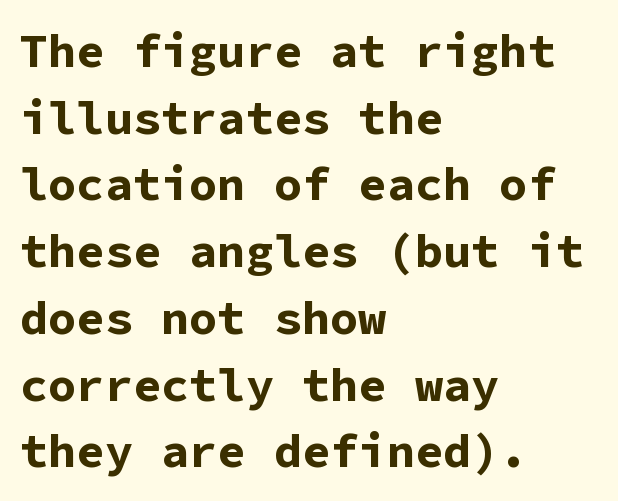
The image shows 47 px bold sans-serif type, upright, monospaced; set left-aligned, normal line spacing (1.42x), normal letter spacing, not underlined; low stroke contrast and a medium x-height.
